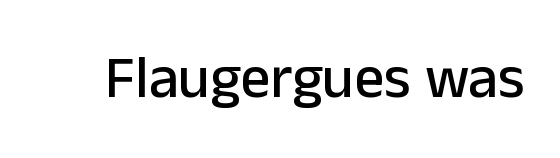
The image shows 59 px sans-serif type, upright; set normal letter spacing, not underlined; low stroke contrast and a medium x-height.
